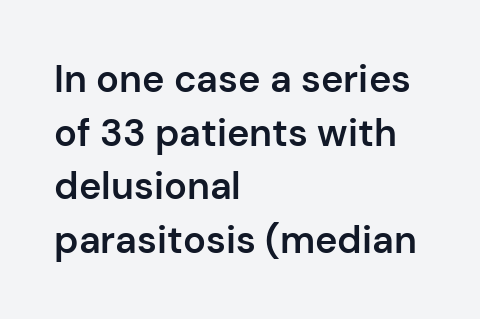
Every row of glyphs begins at an identical x-position on the left. Here the designer chose a conventional face with non-uniform glyph widths. The line-height multiplier appears to be the usual default. Upright lettering throughout. The strokes are fattened partway — semibold, not bold.
